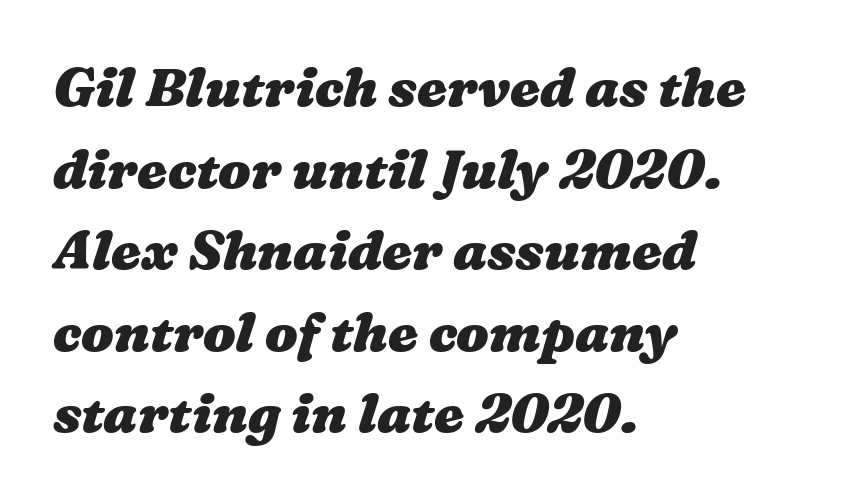
Q: Is the text bold? A: Yes.
Q: Is the text underlined? A: No.
Q: How is the paragraph aligned? A: Left-aligned.
Q: Is the spacing between letters normal or unusually wide? A: Normal.
Q: Is the spacing between lines tight, normal or loose? A: Normal.
Q: Width (condensed, normal, or wide)? A: Wide.
Q: Stroke contrast? A: Medium.
Q: x-height? A: Medium.
Q: Monospaced? A: No.
